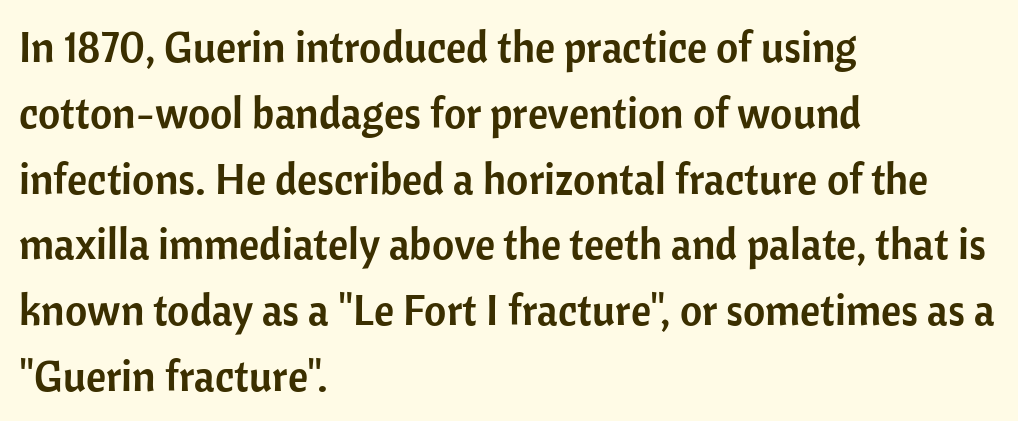
{"serif": "no", "italic": "no", "width": "normal", "stroke_contrast": "low", "x_height": "medium", "monospaced": "no", "underline": "no", "align": "left", "line_spacing": "normal", "line_spacing_ratio": 1.53, "letter_spacing": "normal", "letter_spacing_em": 0.0, "glyph_px": 43}
